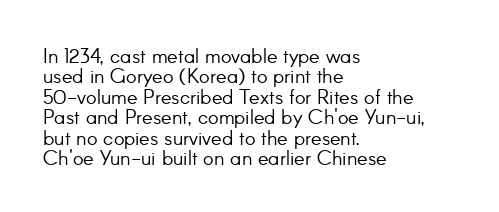
The image shows 20 px text type, upright; set left-aligned, tight line spacing (1.02x), normal letter spacing, not underlined.
